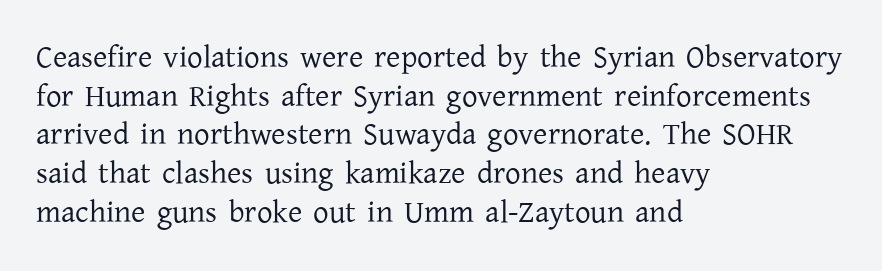
{"serif": "yes", "italic": "no", "bold": "no", "weight": "regular", "width": "normal", "stroke_contrast": "low", "x_height": "medium", "monospaced": "no", "underline": "no", "align": "left", "line_spacing": "normal", "line_spacing_ratio": 1.25, "letter_spacing": "normal", "letter_spacing_em": 0.0, "glyph_px": 31}
